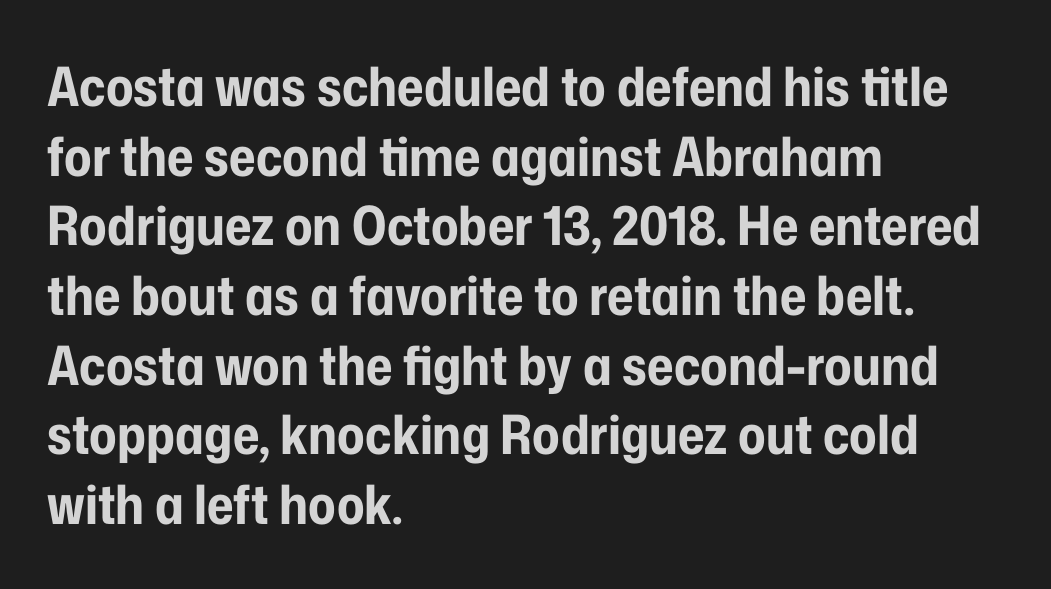
Nobody touched the tracking dial on this one. The passage shown is typeset with a sans-serif family. Is the type bold? Yes — the strokes are clearly thick and heavy. Proportional: the letters do not fall into vertical columns. The typography opts for an upright posture over an oblique one.
